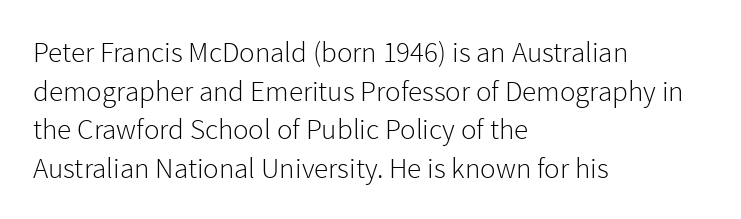
Think of a printed novel: that variable character pitch is what you see here. Every stem runs plumb, perpendicular to the baseline. Honestly, the letter spacing is just normal — you wouldn't notice it. Nope, no serifs anywhere on these letters.
